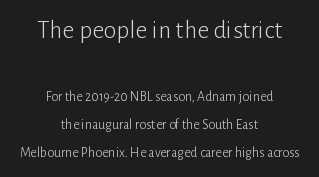
The image shows 26 px text type, upright; set centered, loose line spacing (1.98x), normal letter spacing, not underlined; the first (top) block is 1.86x larger.
